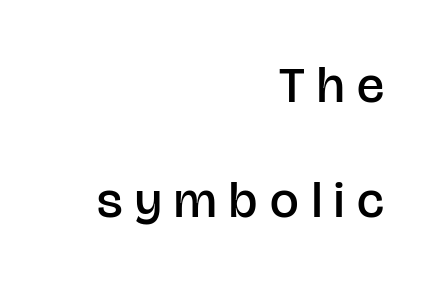
The image shows 51 px semibold sans-serif type, upright; set right-aligned, loose line spacing (2.26x), unusually wide letter spacing (+0.25 em), not underlined; low stroke contrast and a large x-height.
